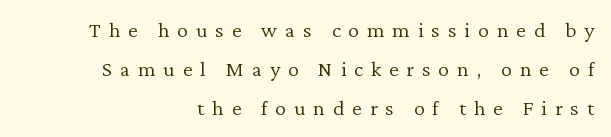
{"italic": "no", "bold": "no", "underline": "no", "align": "right", "line_spacing_ratio": 1.77, "letter_spacing": "wide", "letter_spacing_em": 0.36, "glyph_px": 22}
